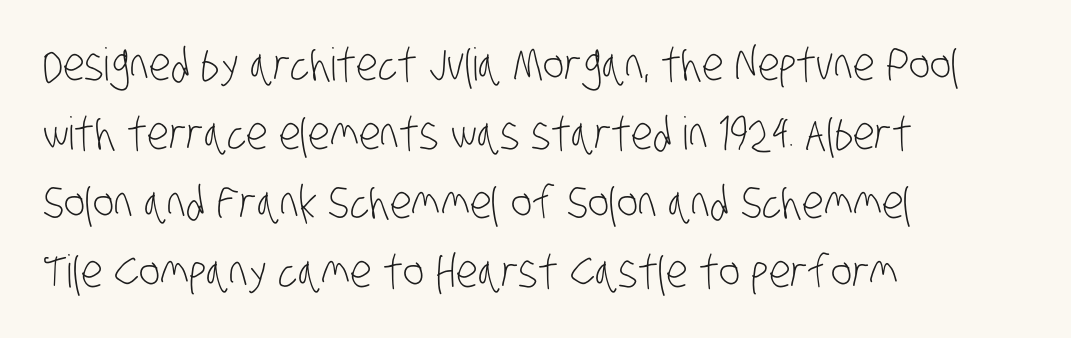
Q: Is the text bold? A: No.
Q: Is the typeface a serif or a sans-serif typeface? A: Sans-serif.
Q: Is the text underlined? A: No.
Q: How is the paragraph aligned? A: Left-aligned.
Q: Is the spacing between letters normal or unusually wide? A: Normal.
Q: Is the spacing between lines tight, normal or loose? A: Normal.
Q: Width (condensed, normal, or wide)? A: Condensed.
Q: Stroke contrast? A: Low.
Q: x-height? A: Large.
Q: Monospaced? A: No.
